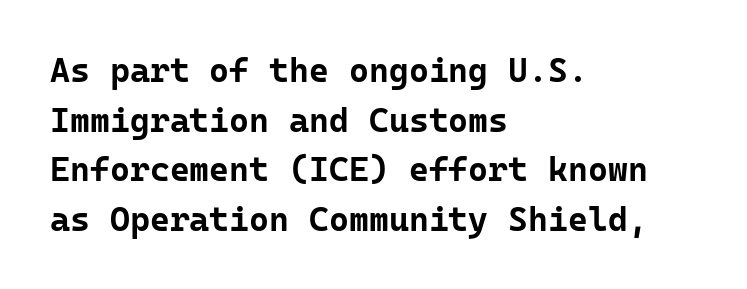
These lines carry a lot of weight — the face is fully bold. Notice how the passage keeps a crisp vertical edge on the left only. A sans-serif font was chosen for this passage. No italicization has been applied; the sample stays upright.
